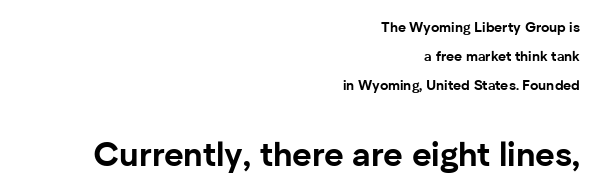
{"serif": "no", "italic": "no", "bold": "yes", "weight": "bold", "width": "normal", "stroke_contrast": "low", "x_height": "medium", "monospaced": "no", "underline": "no", "align": "right", "line_spacing": "loose", "line_spacing_ratio": 2.07, "letter_spacing": "normal", "letter_spacing_em": 0.0, "larger_block": "second", "size_ratio": 2.43, "glyph_px": 34}
